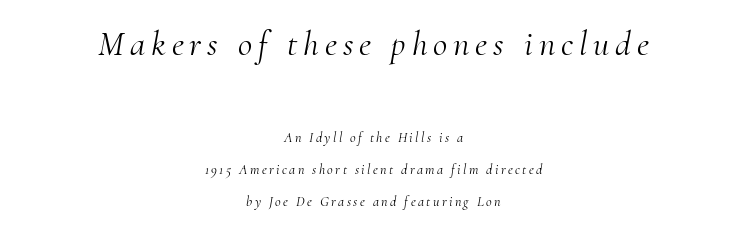
{"serif": "yes", "italic": "yes", "lean": "right", "slant_degrees": 10, "bold": "no", "weight": "light", "width": "normal", "stroke_contrast": "medium", "x_height": "small", "monospaced": "no", "underline": "no", "align": "center", "line_spacing": "loose", "line_spacing_ratio": 2.27, "larger_block": "first", "size_ratio": 2.5, "glyph_px": 35}
